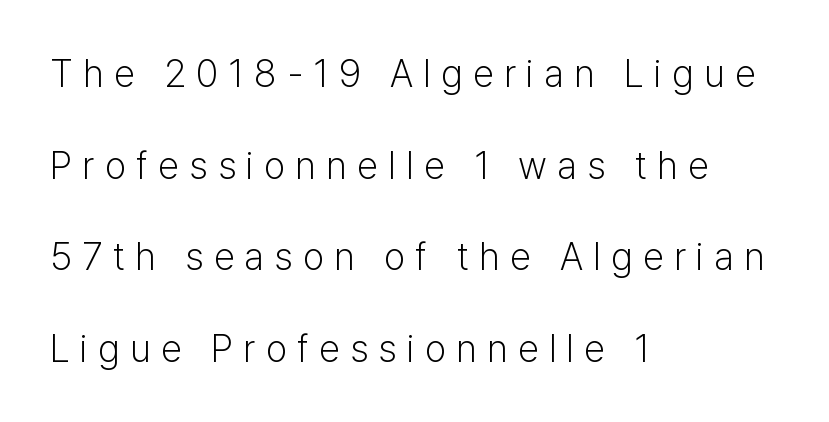
The image shows 38 px light sans-serif type, upright; set left-aligned, loose line spacing (2.41x), unusually wide letter spacing (+0.27 em), not underlined; low stroke contrast and a medium x-height.
